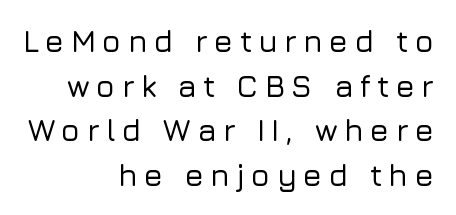
Check the space under the baseline: it is left empty. Spacing verdict: proportional, widths tailored to each character. It's the straight-up-and-down kind of type. These lines are set flush right with a ragged left edge. The rows are spaced the way most documents space them. The horizontal fit of the characters is loose and conspicuously gappy.
